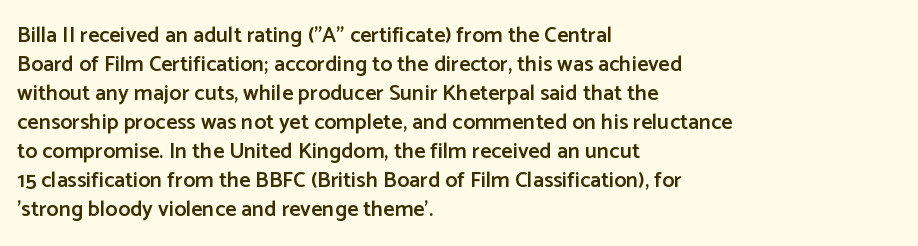
The image shows 22 px text type, upright; set left-aligned, normal line spacing (1.32x), normal letter spacing, not underlined.
